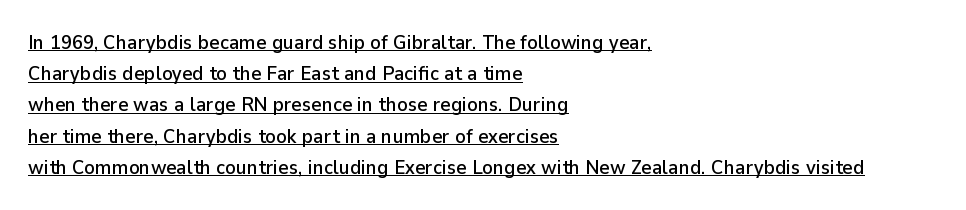
The image shows 20 px text type, upright; set left-aligned, normal line spacing (1.56x), normal letter spacing, underlined.
